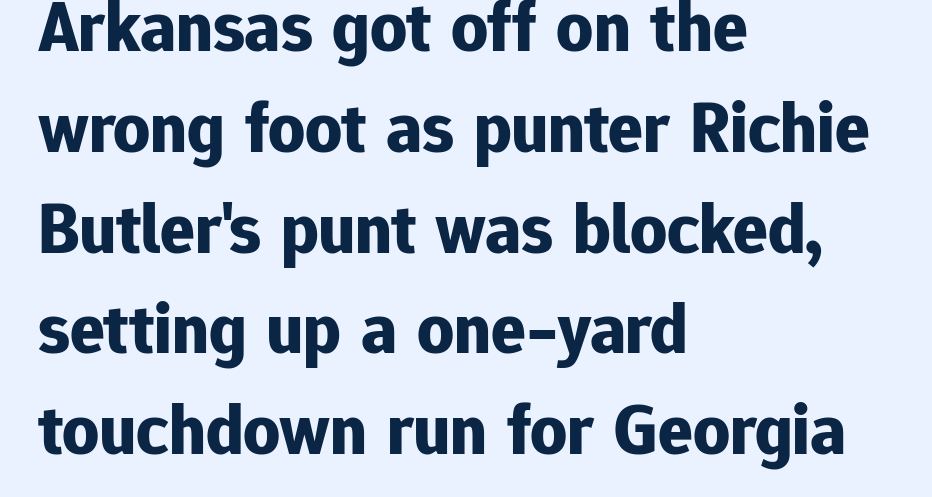
{"serif": "no", "italic": "no", "bold": "yes", "weight": "bold", "width": "normal", "stroke_contrast": "low", "x_height": "medium", "monospaced": "no", "underline": "no", "align": "left", "line_spacing": "normal", "line_spacing_ratio": 1.4, "letter_spacing": "normal", "letter_spacing_em": 0.0, "glyph_px": 72}
